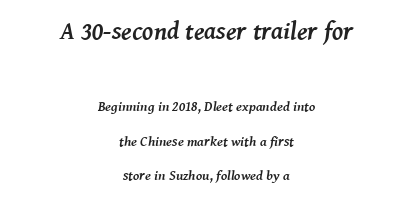
The image shows 25 px bold type, italic (leaning right); set centered, loose line spacing (2.45x), normal letter spacing, not underlined; the first (top) block is 1.79x larger.
